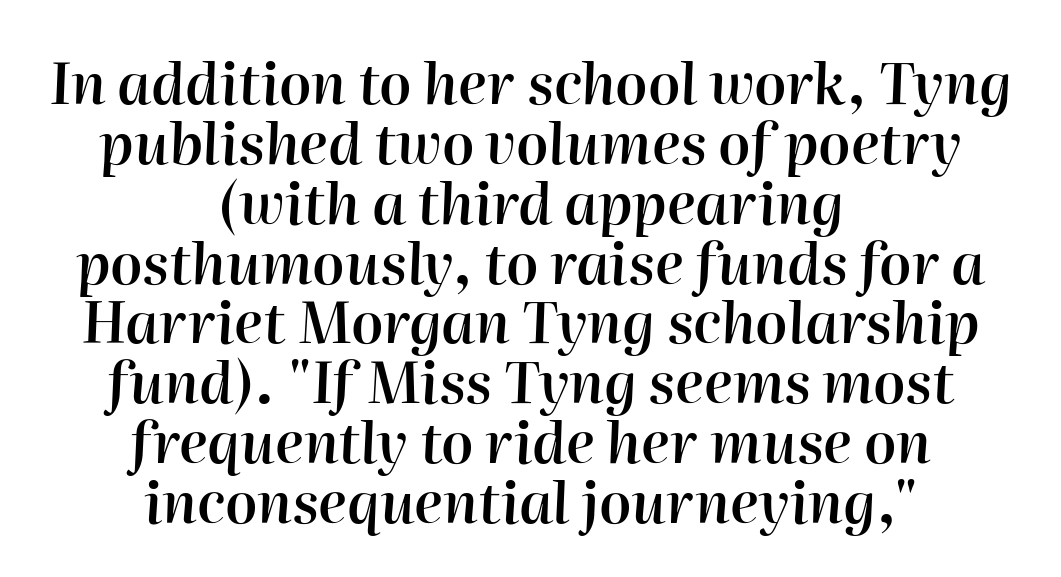
Q: Is the text bold? A: Semi-bold.
Q: Is the text italic (slanted)? A: Yes, it leans right by about 2 degrees.
Q: Is the text underlined? A: No.
Q: How is the paragraph aligned? A: Centered.
Q: Is the spacing between letters normal or unusually wide? A: Normal.
Q: Is the spacing between lines tight, normal or loose? A: Tight.
Q: Width (condensed, normal, or wide)? A: Normal.
Q: Stroke contrast? A: High.
Q: x-height? A: Medium.
Q: Monospaced? A: No.
